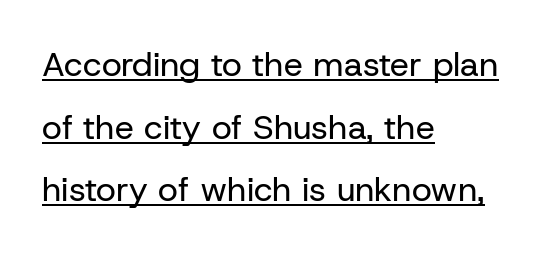
The text block is weighted toward the left margin, trailing off unevenly rightward. Underline: present. The face used here is rendered with its standard letterfit. Stems and bowls with no extra thickness — not bold. Posture: straight, roman, zero tilt. Do the characters align in a grid? No, the font is proportional.
